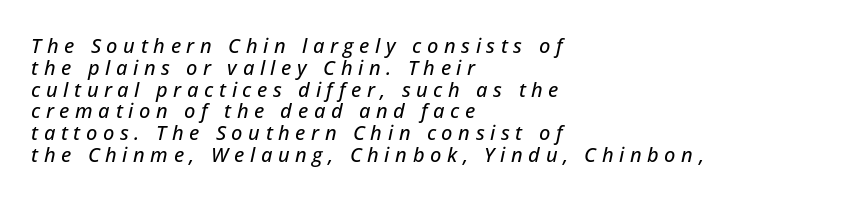
The image shows 20 px text type, italic (leaning right); set left-aligned, tight line spacing (1.09x), unusually wide letter spacing (+0.28 em), not underlined.
